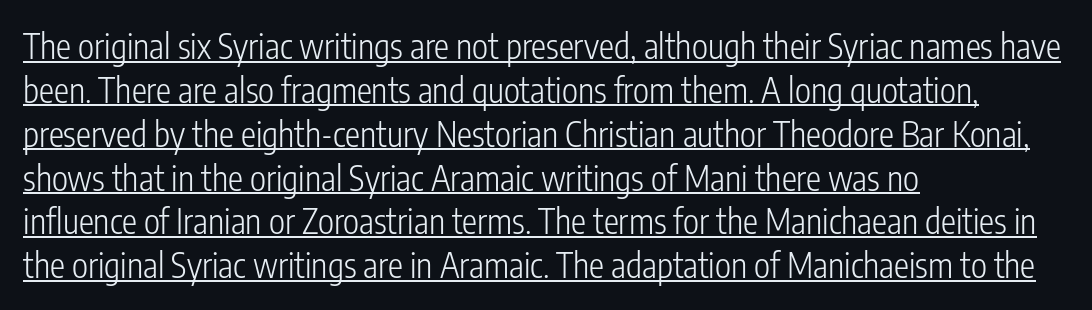
Q: Is the text bold? A: No.
Q: Is the text italic (slanted)? A: No, it is upright.
Q: Is the typeface a serif or a sans-serif typeface? A: Sans-serif.
Q: Is the text underlined? A: Yes.
Q: How is the paragraph aligned? A: Left-aligned.
Q: Is the spacing between letters normal or unusually wide? A: Normal.
Q: Is the spacing between lines tight, normal or loose? A: Normal.
Q: Width (condensed, normal, or wide)? A: Condensed.
Q: Stroke contrast? A: Low.
Q: x-height? A: Medium.
Q: Monospaced? A: No.
